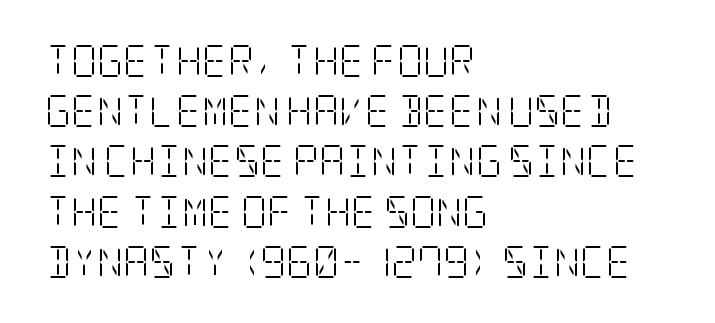
{"serif": "yes", "italic": "no", "bold": "no", "weight": "light", "width": "condensed", "stroke_contrast": "low", "x_height": "large", "underline": "no", "align": "left", "line_spacing": "normal", "line_spacing_ratio": 1.57, "letter_spacing": "normal", "letter_spacing_em": 0.0, "glyph_px": 32}
